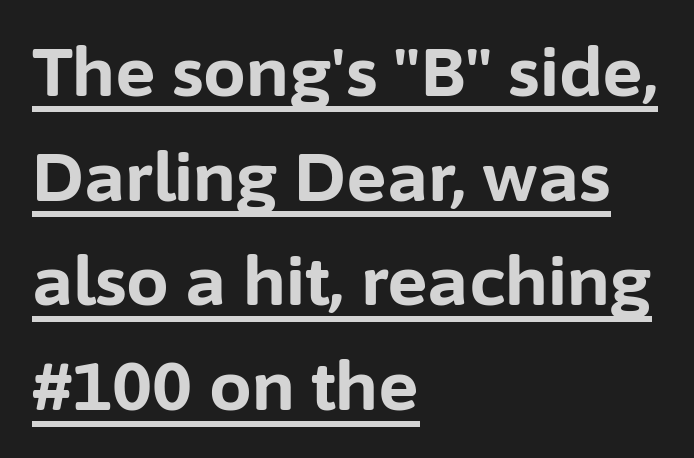
The image shows 68 px bold sans-serif type, upright; set left-aligned, normal line spacing (1.54x), normal letter spacing, underlined; low stroke contrast and a medium x-height.
